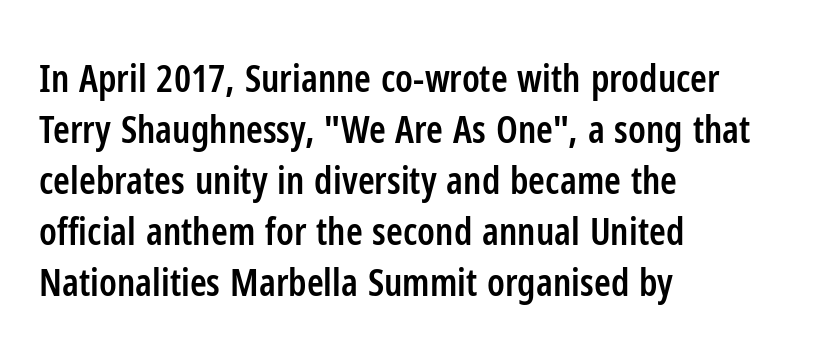
Classification — sans serif. Tall strokes in this sample are plumb rather than angled. Here the designer chose a conventional face with non-uniform glyph widths. Leading: standard. You could call the tracking neutral — neither tight nor loose. Decoration check: the copy has no underline.
